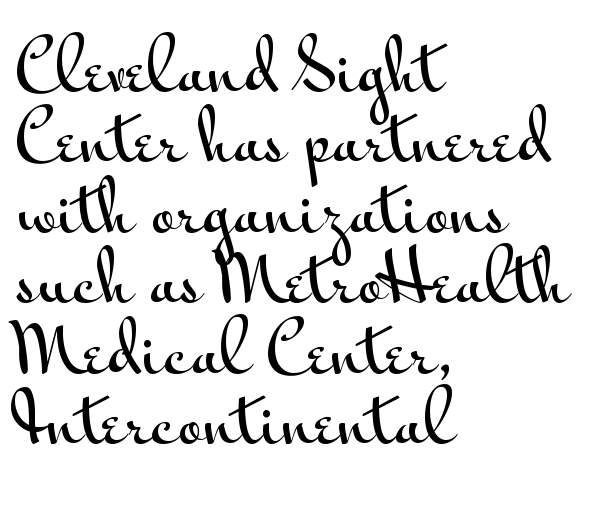
The image shows 69 px wide sans-serif type; set left-aligned, tight line spacing (1.02x), normal letter spacing, not underlined; medium stroke contrast and a small x-height.
